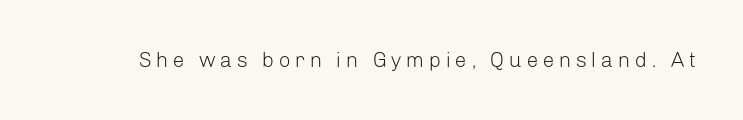
The image shows 21 px text type, upright; set unusually wide letter spacing (+0.21 em), not underlined.
